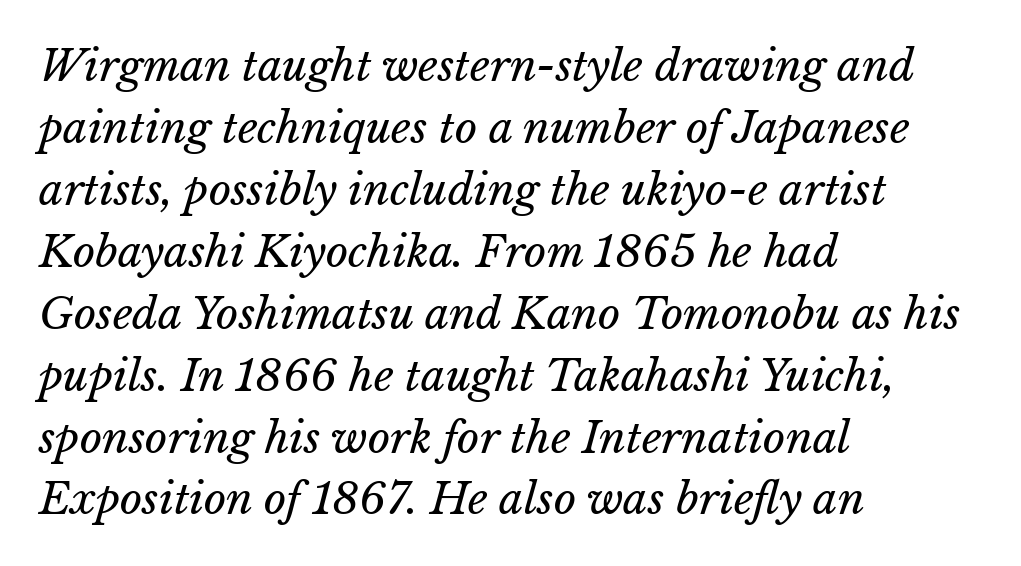
{"bold": "no", "weight": "regular", "width": "normal", "stroke_contrast": "low", "x_height": "medium", "monospaced": "no", "underline": "no", "align": "left", "line_spacing": "normal", "line_spacing_ratio": 1.44, "letter_spacing": "normal", "letter_spacing_em": 0.0, "glyph_px": 43}
